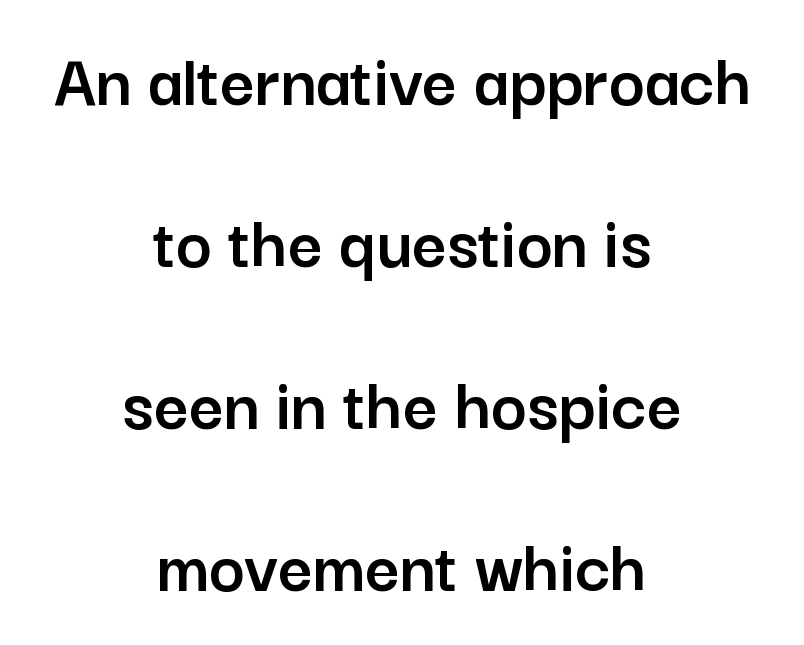
The image shows 76 px sans-serif type, upright; set centered, loose line spacing (2.13x), normal letter spacing, not underlined; low stroke contrast and a medium x-height.
